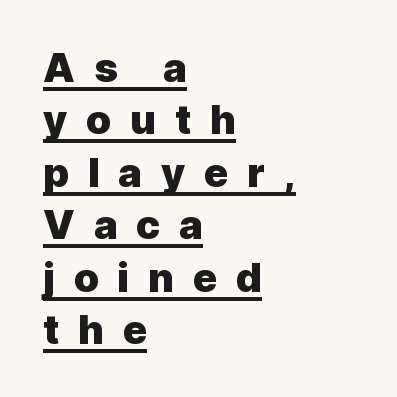
Q: Is the text bold? A: Yes.
Q: Is the text italic (slanted)? A: No, it is upright.
Q: Is the typeface a serif or a sans-serif typeface? A: Sans-serif.
Q: Is the text underlined? A: Yes.
Q: How is the paragraph aligned? A: Left-aligned.
Q: Is the spacing between letters normal or unusually wide? A: Unusually wide.
Q: Is the spacing between lines tight, normal or loose? A: Normal.
Q: Width (condensed, normal, or wide)? A: Normal.
Q: x-height? A: Medium.
Q: Monospaced? A: No.
